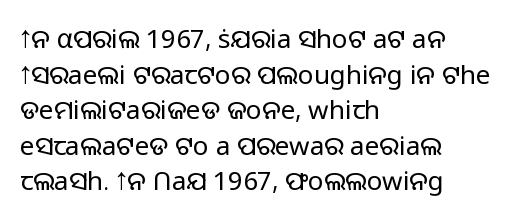
{"italic": "no", "bold": "no", "underline": "no", "align": "left", "line_spacing": "normal", "line_spacing_ratio": 1.37, "letter_spacing": "normal", "letter_spacing_em": 0.0, "glyph_px": 26}
